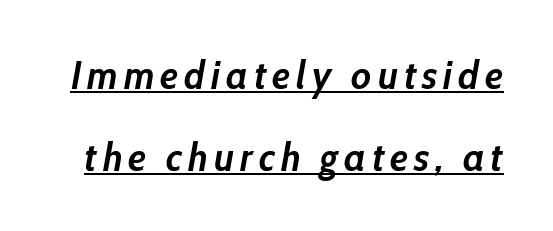
The image shows 40 px semibold, condensed type, italic (leaning right); set loose line spacing (2.05x), underlined; low stroke contrast and a medium x-height.
